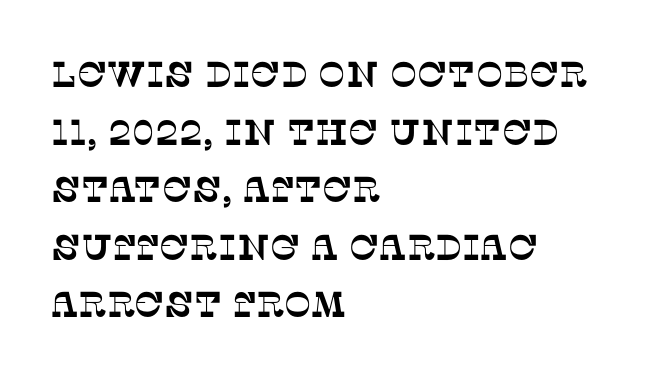
The image shows 36 px serif type; set left-aligned, normal line spacing (1.6x), normal letter spacing, not underlined; low stroke contrast and a large x-height.
